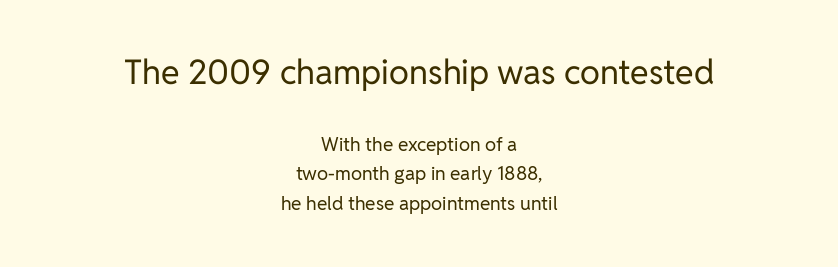
Q: Is the text bold? A: No.
Q: Is the text italic (slanted)? A: No, it is upright.
Q: Is the typeface a serif or a sans-serif typeface? A: Sans-serif.
Q: Is the text underlined? A: No.
Q: How is the paragraph aligned? A: Centered.
Q: Is the spacing between letters normal or unusually wide? A: Normal.
Q: Is the spacing between lines tight, normal or loose? A: Normal.
Q: Which block of text is set in a larger size, the first (top) or the second (bottom)? A: The first (top) one.
Q: Width (condensed, normal, or wide)? A: Normal.
Q: Stroke contrast? A: Low.
Q: x-height? A: Medium.
Q: Monospaced? A: No.
